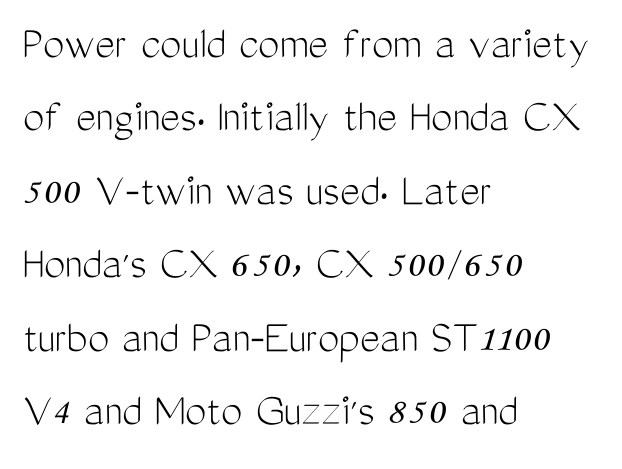
Q: Is the text bold? A: No.
Q: Is the text italic (slanted)? A: No, it is upright.
Q: Is the typeface a serif or a sans-serif typeface? A: Sans-serif.
Q: Is the text underlined? A: No.
Q: How is the paragraph aligned? A: Left-aligned.
Q: Is the spacing between letters normal or unusually wide? A: Normal.
Q: Is the spacing between lines tight, normal or loose? A: Normal.
Q: Width (condensed, normal, or wide)? A: Condensed.
Q: Stroke contrast? A: Medium.
Q: x-height? A: Medium.
Q: Monospaced? A: No.
